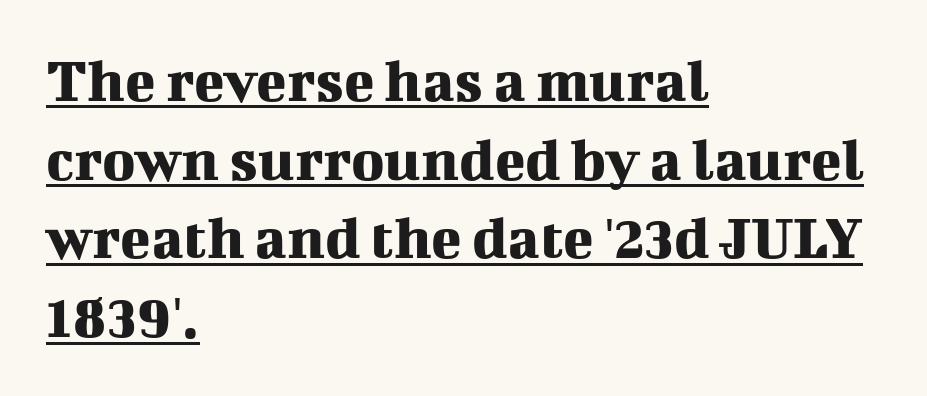
The image shows 63 px serif type, upright; set left-aligned, normal line spacing (1.25x), normal letter spacing, underlined; medium stroke contrast and a medium x-height.
